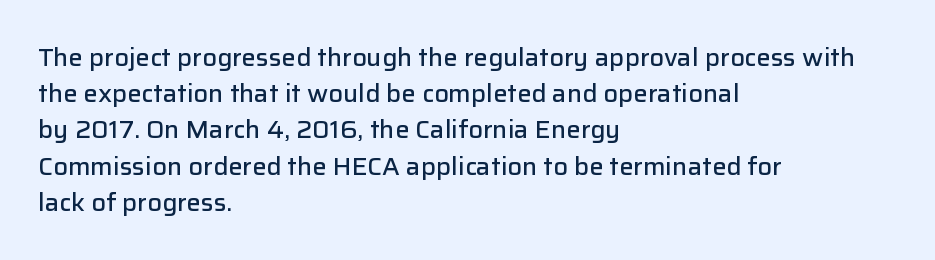
The image shows 24 px text type, upright; set left-aligned, normal line spacing (1.51x), normal letter spacing, not underlined.
